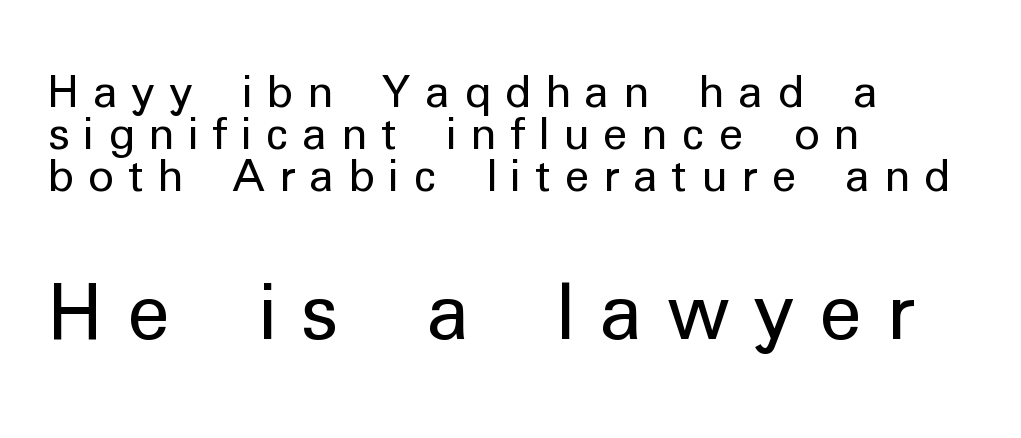
{"serif": "no", "italic": "no", "bold": "no", "weight": "regular", "width": "normal", "stroke_contrast": "low", "x_height": "medium", "monospaced": "no", "underline": "no", "align": "left", "line_spacing": "tight", "line_spacing_ratio": 0.95, "letter_spacing": "wide", "letter_spacing_em": 0.31, "larger_block": "second", "size_ratio": 1.75, "glyph_px": 77}
